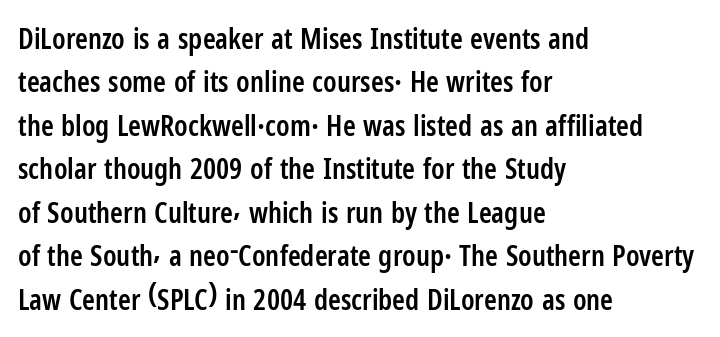
The image shows 29 px semibold, condensed sans-serif type, upright; set left-aligned, normal line spacing (1.5x), normal letter spacing, not underlined; low stroke contrast and a medium x-height.
